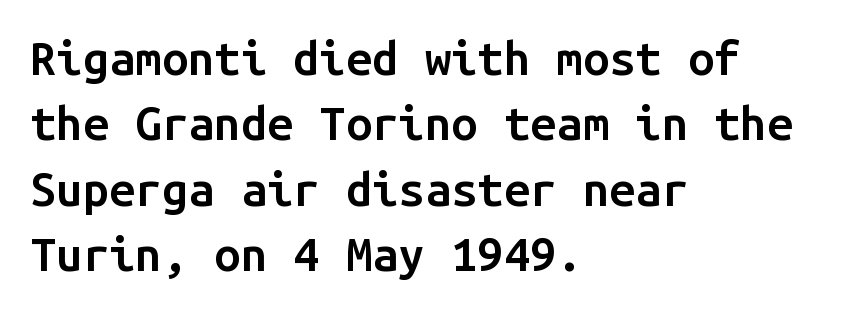
Q: Is the text bold? A: Semi-bold.
Q: Is the text italic (slanted)? A: No, it is upright.
Q: Is the typeface a serif or a sans-serif typeface? A: Sans-serif.
Q: Is the text underlined? A: No.
Q: How is the paragraph aligned? A: Left-aligned.
Q: Is the spacing between letters normal or unusually wide? A: Normal.
Q: Is the spacing between lines tight, normal or loose? A: Normal.
Q: Width (condensed, normal, or wide)? A: Normal.
Q: Stroke contrast? A: Low.
Q: x-height? A: Medium.
Q: Monospaced? A: Yes.
